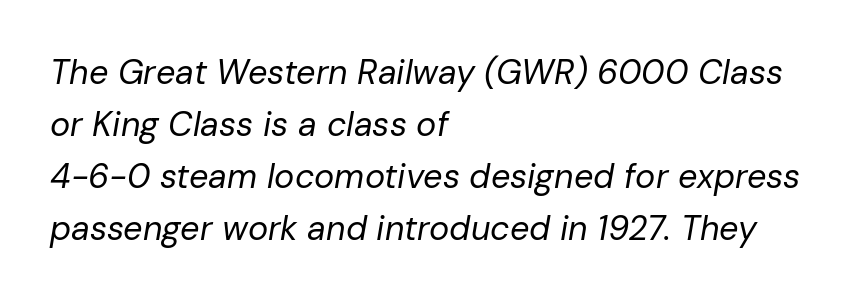
The image shows 34 px regular-weight type, italic (leaning right); set left-aligned, normal line spacing (1.53x), normal letter spacing, not underlined; low stroke contrast and a medium x-height.
